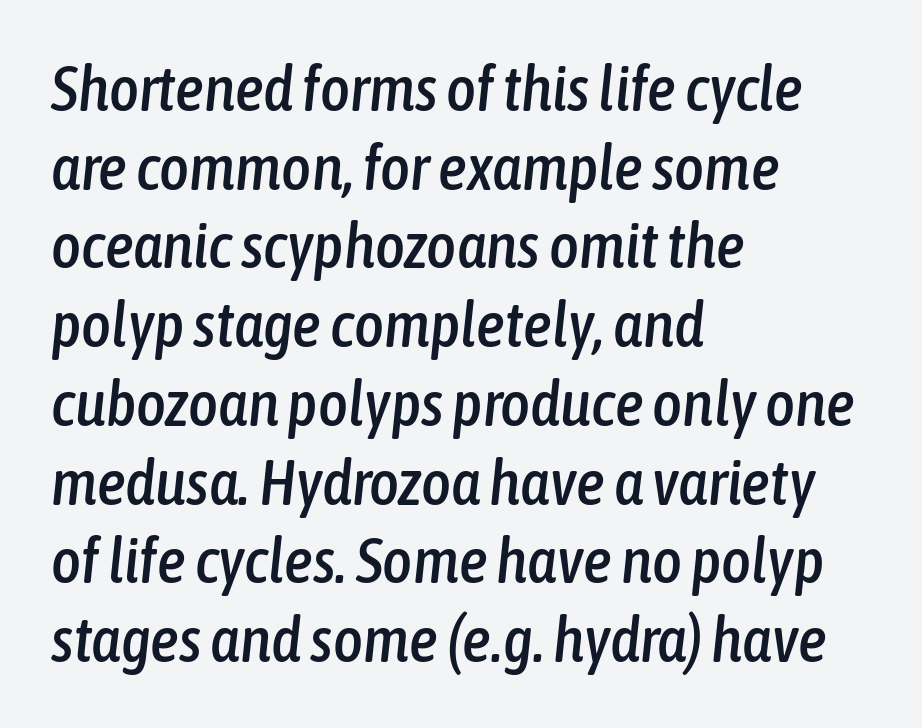
The image shows 64 px condensed type, italic (leaning right); set left-aligned, line spacing 1.23x, normal letter spacing, not underlined; low stroke contrast and a medium x-height.
